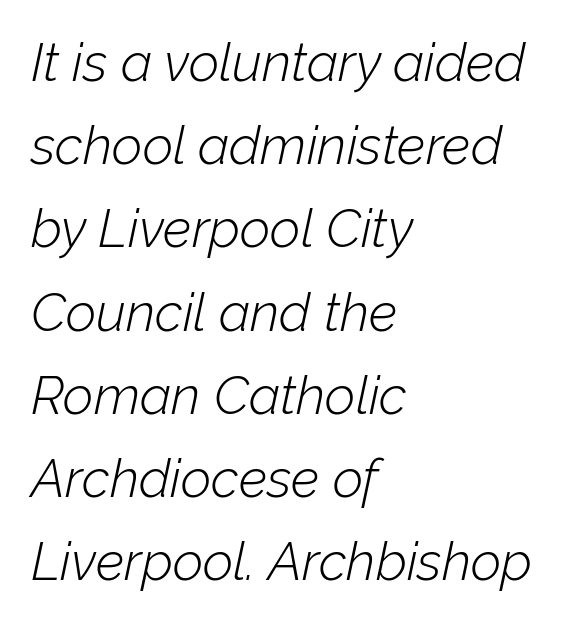
Vertical stems look standard width or narrower in stroke. Is the letter spacing exaggerated? No — it looks like the ordinary default. In terms of leading, this rendering sits right in the middle. The glyphs look as if they've been sheared to an angle.
